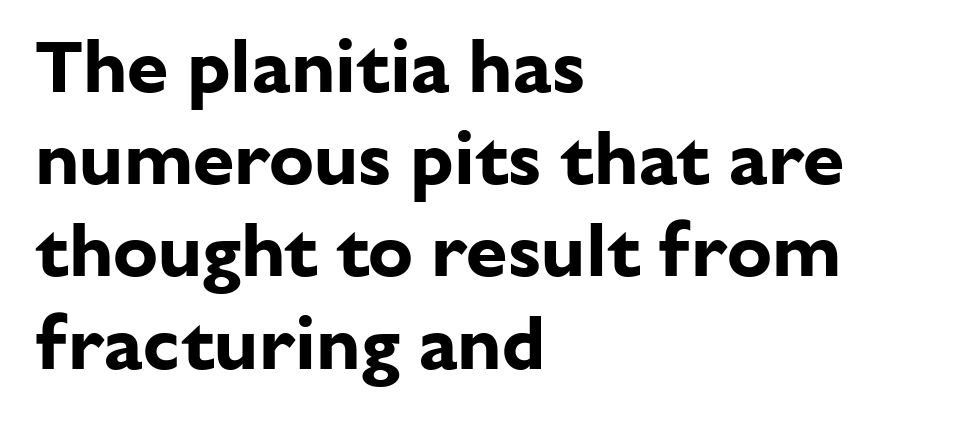
Notice how thick the strokes are: this is what a full bold looks like. Type without underlining. Honestly, the letter spacing is just normal — you wouldn't notice it. Nope, not italic — everything's standing straight.
